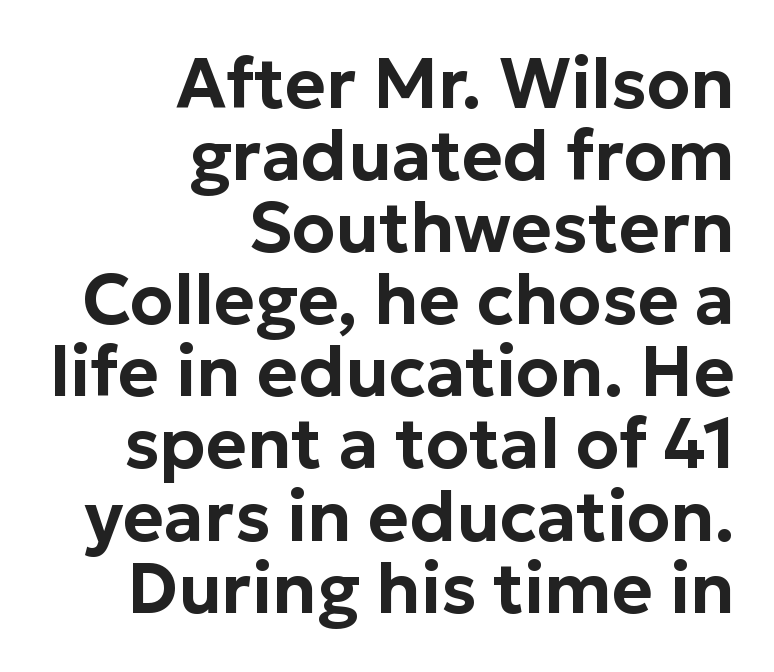
This sample is right-justified, so line beginnings fall wherever the words allow. The passage shown is typeset with a sans-serif family. You could barely slide anything between these rows. A roman cut, with each character standing at attention. No word sits above an underline. A typesetter would call this proportional, since set widths differ per character.
